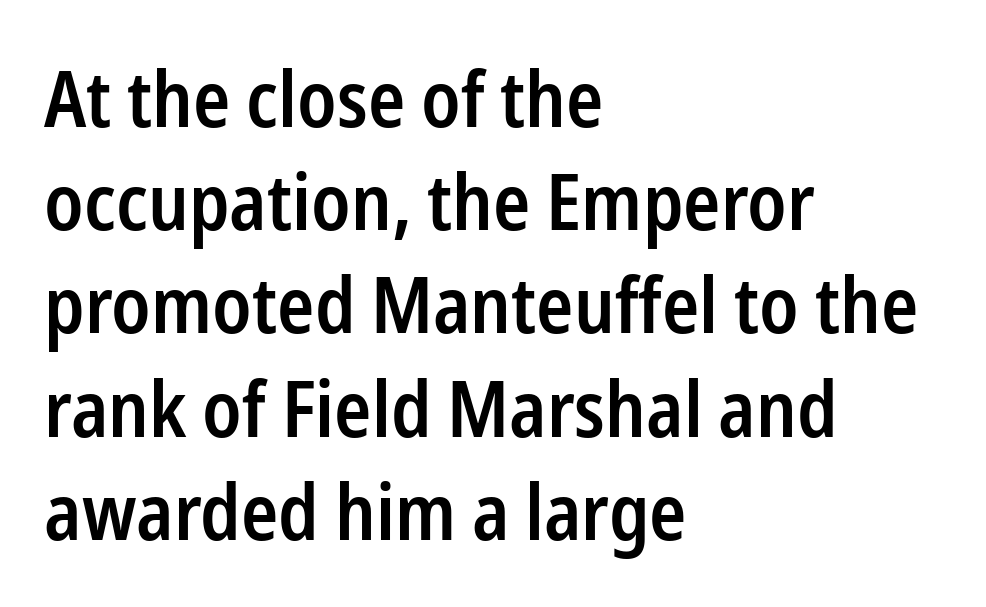
Q: Is the text bold? A: Semi-bold.
Q: Is the text italic (slanted)? A: No, it is upright.
Q: Is the typeface a serif or a sans-serif typeface? A: Sans-serif.
Q: Is the text underlined? A: No.
Q: How is the paragraph aligned? A: Left-aligned.
Q: Is the spacing between letters normal or unusually wide? A: Normal.
Q: Is the spacing between lines tight, normal or loose? A: Normal.
Q: Width (condensed, normal, or wide)? A: Condensed.
Q: Stroke contrast? A: Low.
Q: x-height? A: Medium.
Q: Monospaced? A: No.
